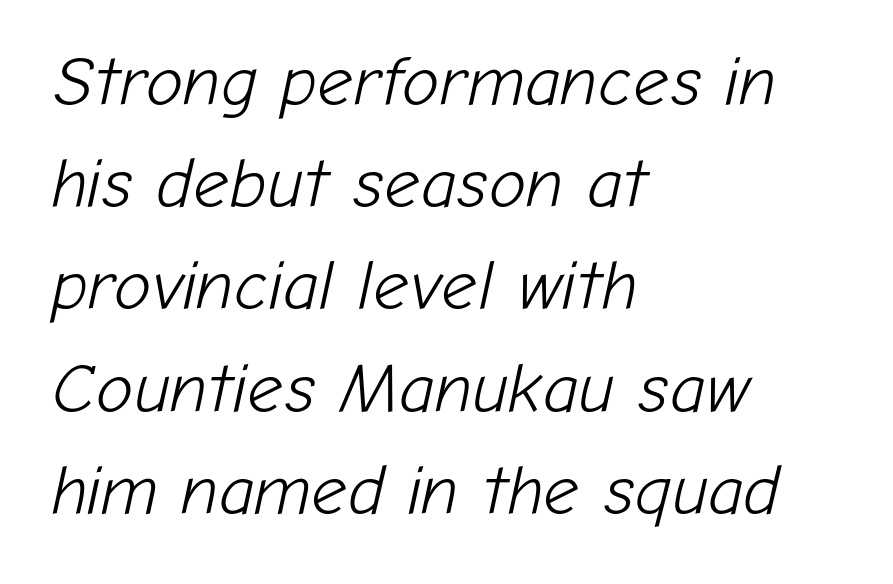
The image shows 70 px light type, italic (leaning right); set left-aligned, normal line spacing (1.46x), normal letter spacing, not underlined; low stroke contrast and a medium x-height.
